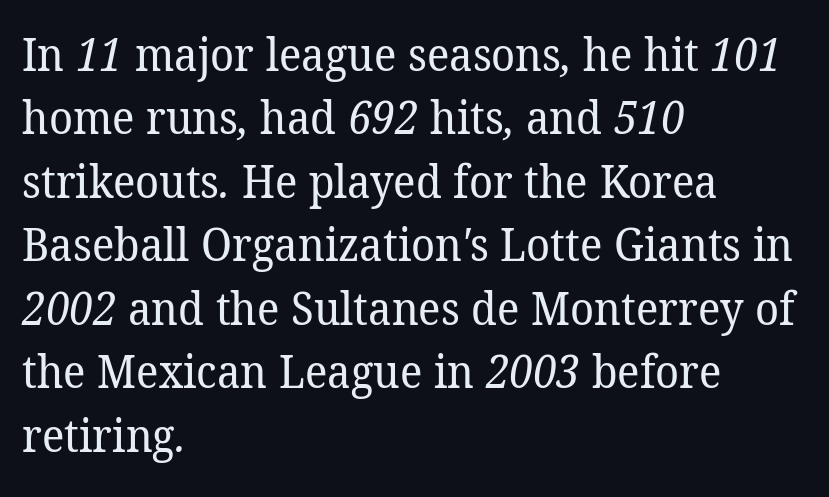
Think of a printed novel: that variable character pitch is what you see here. You can tell from the footed stems that serif type was used. Characters follow at the spacing the type designer built in. Nothing heavy about these letters — not bold at all. Leading matches the norm, producing a regular column.
